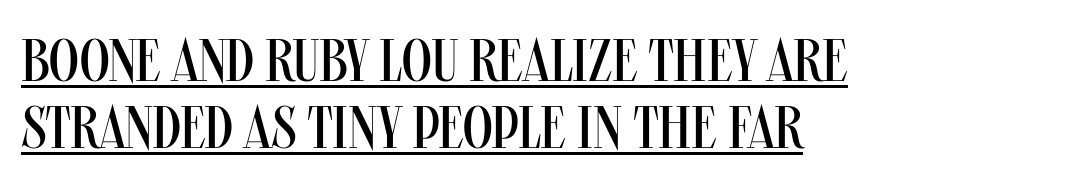
Q: Is the text bold? A: No.
Q: Is the text italic (slanted)? A: No, it is upright.
Q: Is the typeface a serif or a sans-serif typeface? A: Sans-serif.
Q: Is the text underlined? A: Yes.
Q: How is the paragraph aligned? A: Left-aligned.
Q: Is the spacing between letters normal or unusually wide? A: Normal.
Q: Is the spacing between lines tight, normal or loose? A: Tight.
Q: Width (condensed, normal, or wide)? A: Condensed.
Q: Stroke contrast? A: Medium.
Q: x-height? A: Large.
Q: Monospaced? A: No.
